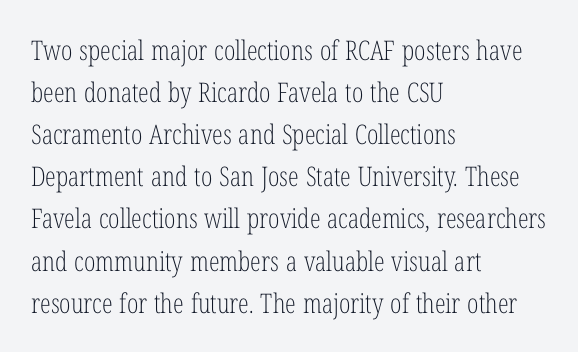
Each new line begins a customary step beneath the previous one. The passage shown is not underscored anywhere. Weight: not bold — regular or lighter. Nope, not italic — everything's standing straight. A classic flush-left, rag-right setting is used for this passage.
